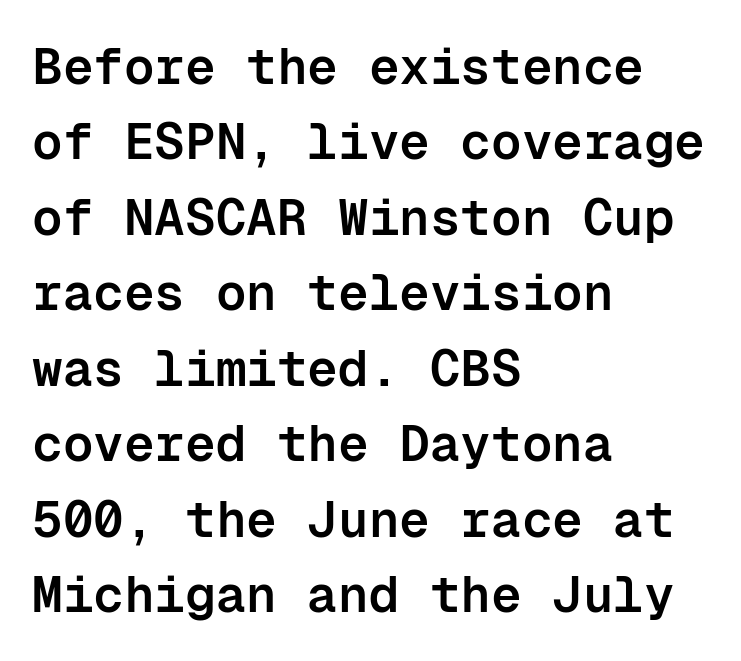
Q: Is the text bold? A: Semi-bold.
Q: Is the text italic (slanted)? A: No, it is upright.
Q: Is the typeface a serif or a sans-serif typeface? A: Sans-serif.
Q: Is the text underlined? A: No.
Q: How is the paragraph aligned? A: Left-aligned.
Q: Is the spacing between letters normal or unusually wide? A: Normal.
Q: Is the spacing between lines tight, normal or loose? A: Normal.
Q: Width (condensed, normal, or wide)? A: Normal.
Q: Stroke contrast? A: Low.
Q: x-height? A: Medium.
Q: Monospaced? A: Yes.
